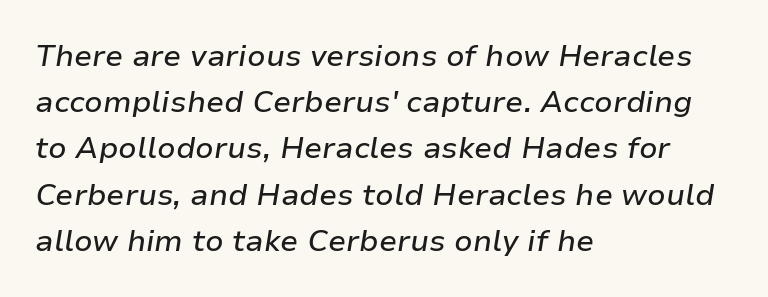
The image shows 30 px text type, italic (leaning right); set left-aligned, normal line spacing (1.54x), normal letter spacing, not underlined; low stroke contrast and a medium x-height.
